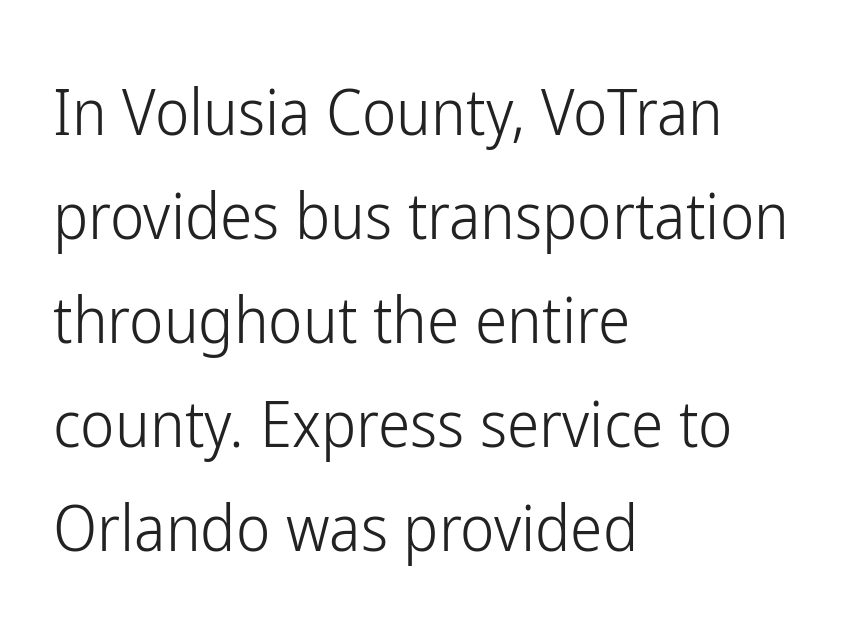
{"serif": "no", "italic": "no", "bold": "no", "weight": "light", "width": "condensed", "stroke_contrast": "low", "x_height": "medium", "monospaced": "no", "underline": "no", "align": "left", "line_spacing": "normal", "line_spacing_ratio": 1.6, "letter_spacing": "normal", "letter_spacing_em": 0.0, "glyph_px": 65}
